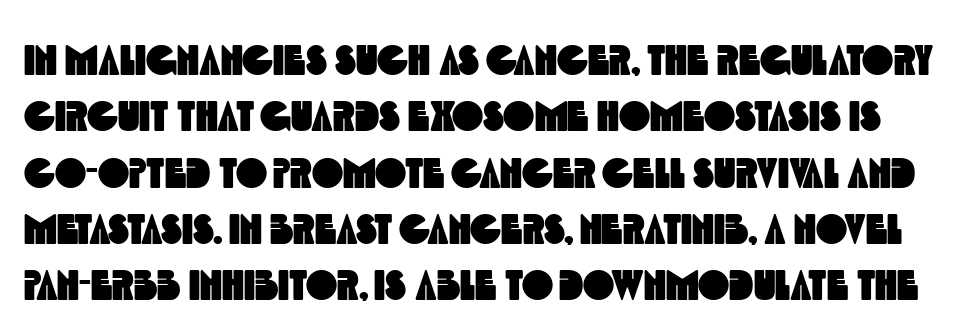
A typesetter would call this proportional, since set widths differ per character. This sample uses a sans-serif face. The letters sit at their default tracking, neither squeezed nor spread. Summary of vertical rhythm: regular, with standard interline spacing. Anything drawn beneath the words? Only blank space.
